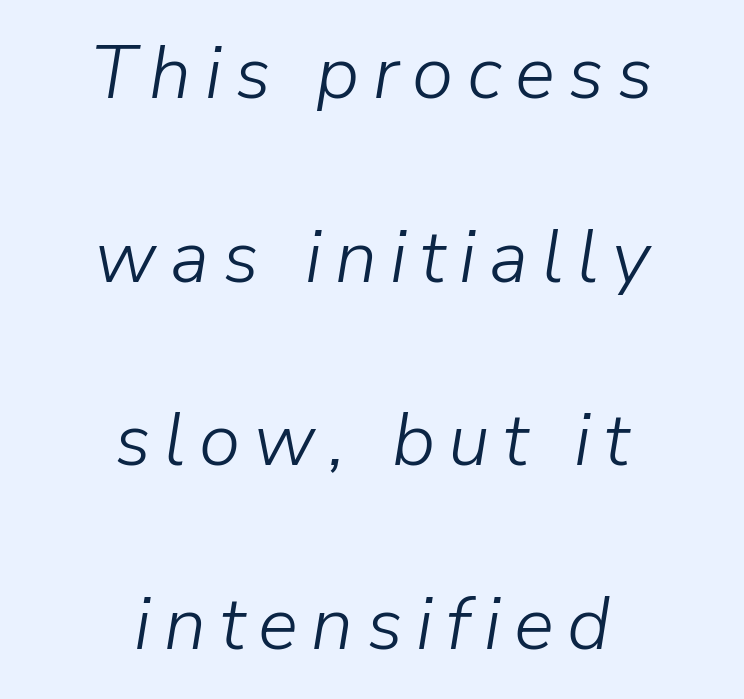
The image shows 75 px light type, italic (leaning right); set centered, loose line spacing (2.45x), not underlined; low stroke contrast and a medium x-height.
